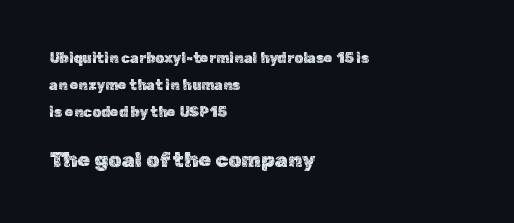
The image shows 21 px text type, upright; set left-aligned, loose line spacing (1.94x), normal letter spacing, not underlined; the second (bottom) block is 1.5x larger.
